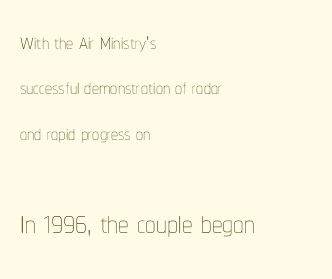
Reading down the column, the eye jumps a familiar distance to each next line. The words here are not underlined. Character size in the trailing block exceeds that of the leading block. Varying glyph widths throughout — classic text-font behaviour. Alignment: flush left.
